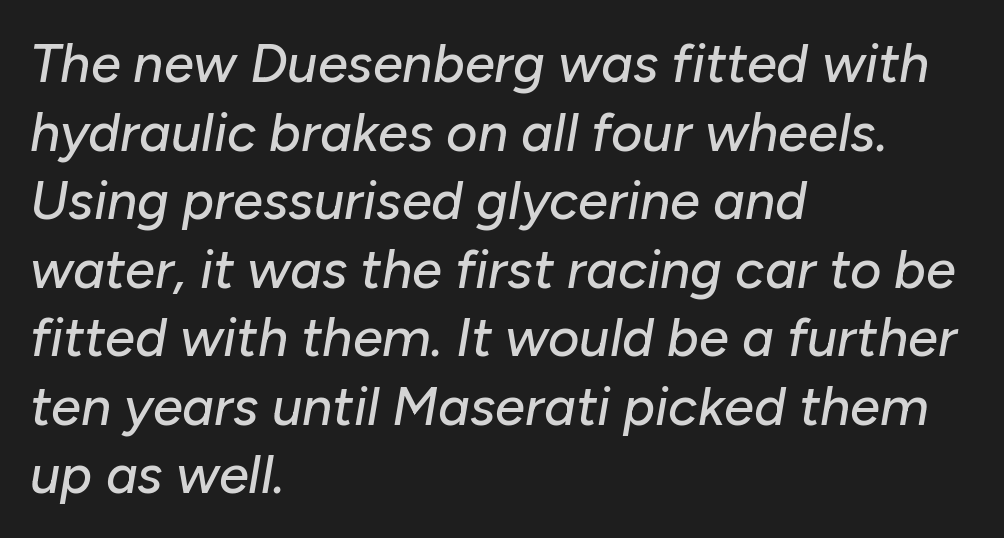
Q: Is the text italic (slanted)? A: Yes, it leans right by about 10 degrees.
Q: Is the text underlined? A: No.
Q: How is the paragraph aligned? A: Left-aligned.
Q: Is the spacing between letters normal or unusually wide? A: Normal.
Q: Is the spacing between lines tight, normal or loose? A: Normal.
Q: Width (condensed, normal, or wide)? A: Normal.
Q: Stroke contrast? A: Low.
Q: x-height? A: Medium.
Q: Monospaced? A: No.
